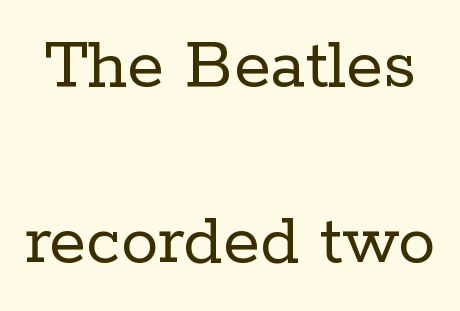
Q: Is the text bold? A: No.
Q: Is the text italic (slanted)? A: No, it is upright.
Q: Is the typeface a serif or a sans-serif typeface? A: Serif.
Q: Is the text underlined? A: No.
Q: Is the spacing between letters normal or unusually wide? A: Normal.
Q: Is the spacing between lines tight, normal or loose? A: Loose.
Q: Width (condensed, normal, or wide)? A: Normal.
Q: Stroke contrast? A: Low.
Q: x-height? A: Medium.
Q: Monospaced? A: No.
